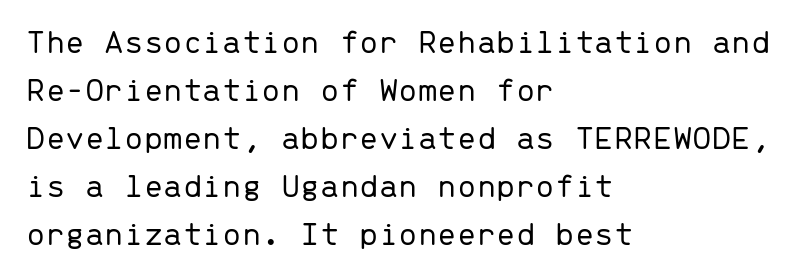
{"serif": "no", "italic": "no", "bold": "no", "weight": "light", "width": "normal", "stroke_contrast": "low", "x_height": "medium", "monospaced": "yes", "underline": "no", "align": "left", "line_spacing": "normal", "line_spacing_ratio": 1.37, "letter_spacing": "normal", "letter_spacing_em": 0.0, "glyph_px": 35}
